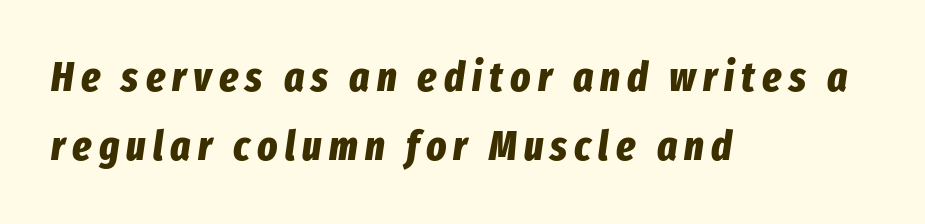
The image shows 42 px bold, condensed type, italic (leaning right); set left-aligned, normal line spacing (1.65x), not underlined; low stroke contrast and a medium x-height.
